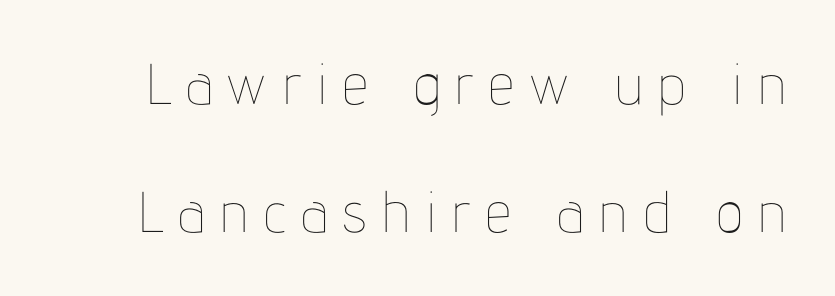
Q: Is the text bold? A: No.
Q: Is the text italic (slanted)? A: No, it is upright.
Q: Is the text underlined? A: No.
Q: Is the spacing between letters normal or unusually wide? A: Unusually wide.
Q: Is the spacing between lines tight, normal or loose? A: Loose.
Q: Width (condensed, normal, or wide)? A: Condensed.
Q: Stroke contrast? A: Low.
Q: x-height? A: Medium.
Q: Monospaced? A: No.
